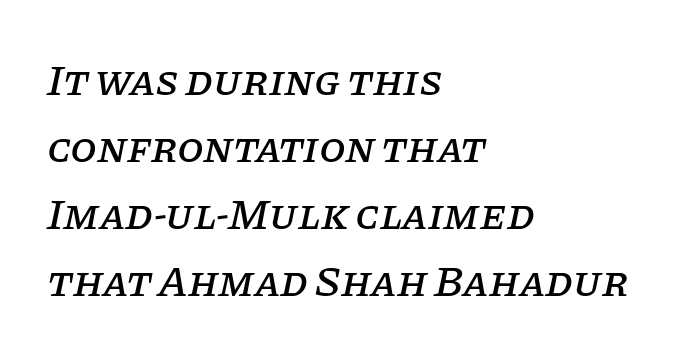
{"serif": "yes", "italic": "yes", "lean": "right", "slant_degrees": 11, "width": "normal", "stroke_contrast": "low", "x_height": "large", "monospaced": "no", "underline": "no", "align": "left", "line_spacing": "normal", "line_spacing_ratio": 1.56, "letter_spacing": "normal", "letter_spacing_em": 0.0, "glyph_px": 43}
